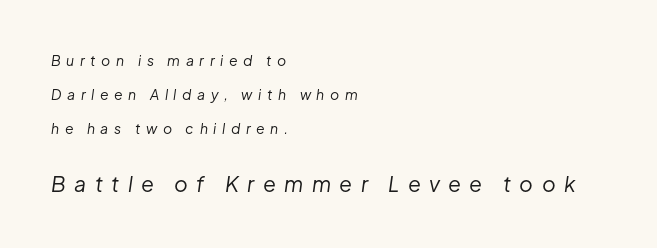
Q: Is the text bold? A: No.
Q: Is the text italic (slanted)? A: Yes, it leans right by about 8 degrees.
Q: Is the text underlined? A: No.
Q: How is the paragraph aligned? A: Left-aligned.
Q: Is the spacing between letters normal or unusually wide? A: Unusually wide.
Q: Is the spacing between lines tight, normal or loose? A: Loose.
Q: Which block of text is set in a larger size, the first (top) or the second (bottom)? A: The second (bottom) one.
